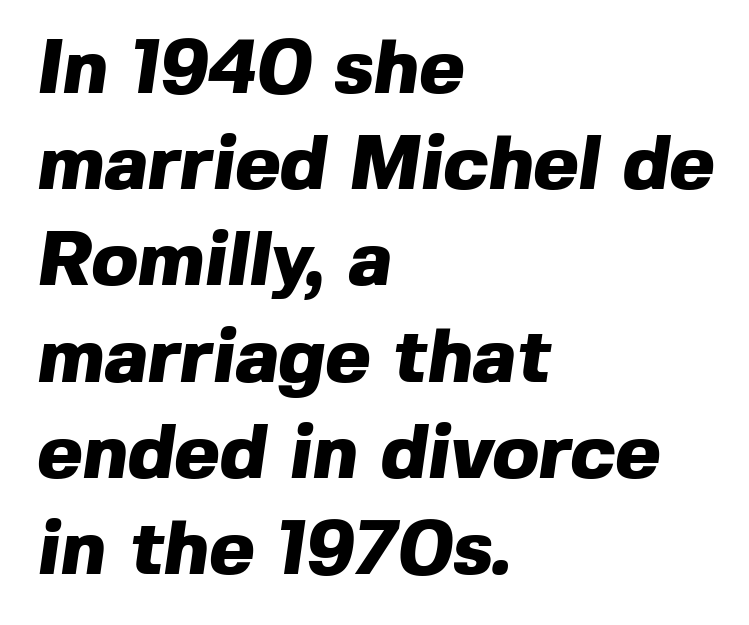
The image shows 77 px heavy sans-serif type; set left-aligned, normal line spacing (1.25x), normal letter spacing, not underlined; a medium x-height.
